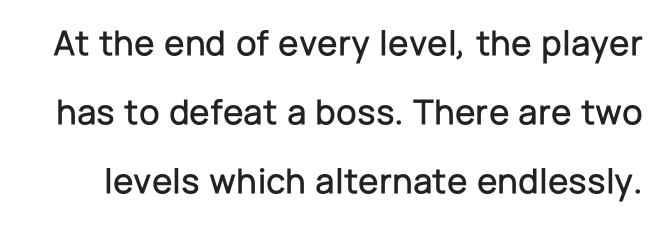
Q: Is the text italic (slanted)? A: No, it is upright.
Q: Is the typeface a serif or a sans-serif typeface? A: Sans-serif.
Q: Is the text underlined? A: No.
Q: Is the spacing between letters normal or unusually wide? A: Normal.
Q: Width (condensed, normal, or wide)? A: Normal.
Q: Stroke contrast? A: Low.
Q: x-height? A: Medium.
Q: Monospaced? A: No.
